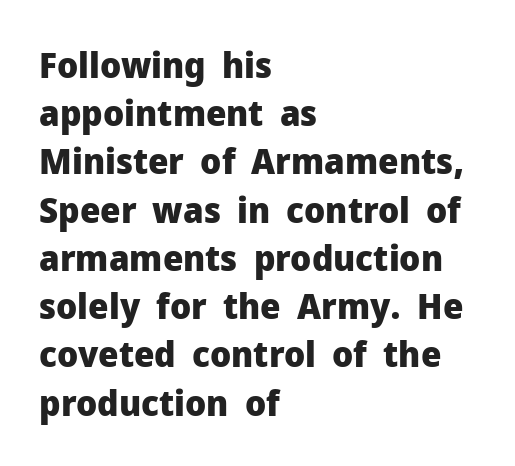
These lines are rendered in a variable-pitch font. The line-height multiplier appears to be the usual default. Does the lettering tilt? It doesn't — this is upright. Here the glyphs are tracked normally, forming tight word shapes. Type without underlining.
